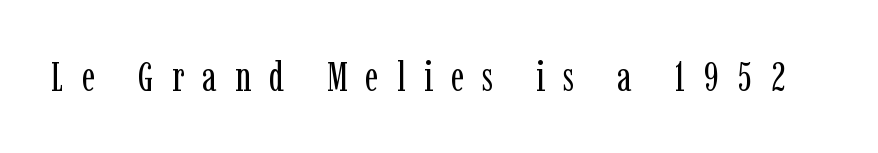
The image shows 42 px regular-weight, condensed serif type, upright; set unusually wide letter spacing (+0.43 em), not underlined; low stroke contrast and a medium x-height.
